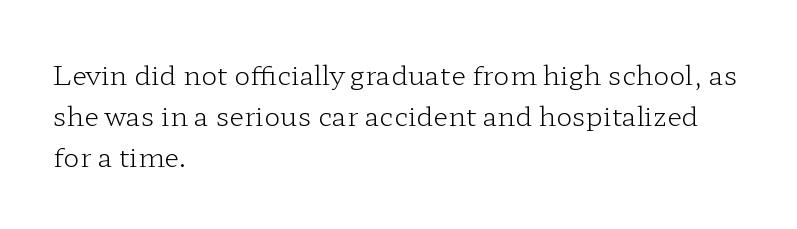
On a weight scale, this lands at 450 or below. The passage shown has conventional tracking throughout. A normal amount of white space separates one row of letters from the next. The rag falls on the right side of this text block.
